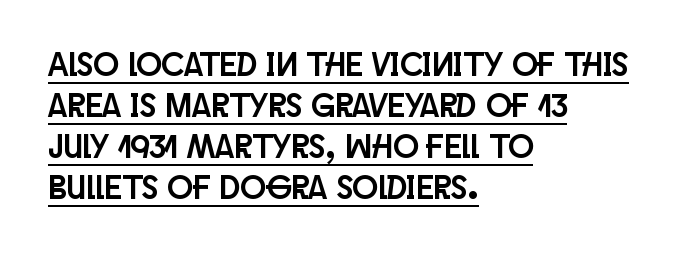
The image shows 34 px condensed sans-serif type, upright; set left-aligned, line spacing 1.21x, normal letter spacing, underlined; low stroke contrast and a large x-height.
